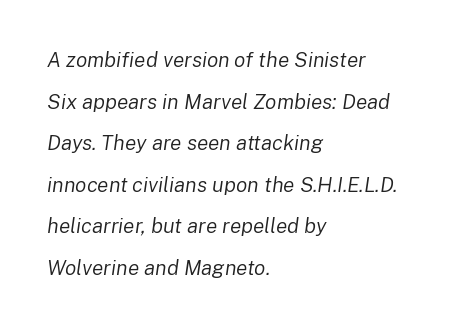
The font sits on the lighter half of the weight spectrum, regular included. In terms of posture, this sample is oblique. Underline: absent. Caption: multi-line text, flush left, ragged right. Standard letterfit; no display-style spreading of the glyphs. The line-height multiplier appears high, well above default.
